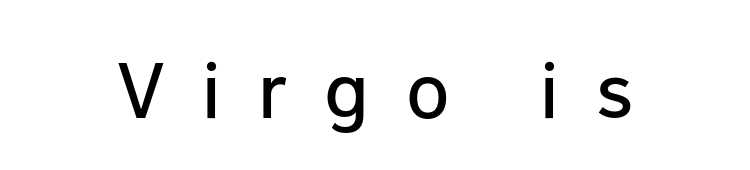
Typographically, this falls in the sans-serif category. Letter spacing: wide. Here the designer chose a conventional face with non-uniform glyph widths. Lines of text with bare space underneath. Vertical strokes here are truly vertical.
